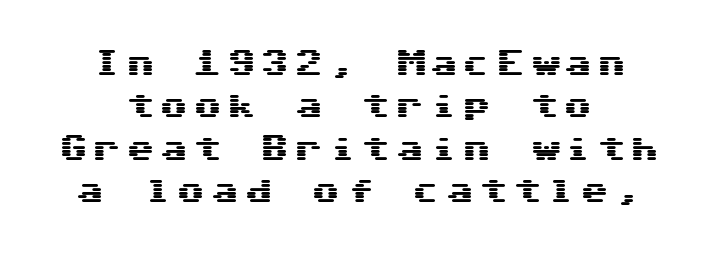
{"serif": "no", "italic": "no", "width": "wide", "stroke_contrast": "medium", "x_height": "medium", "underline": "no", "align": "center", "line_spacing": "normal", "line_spacing_ratio": 1.46, "glyph_px": 29}
